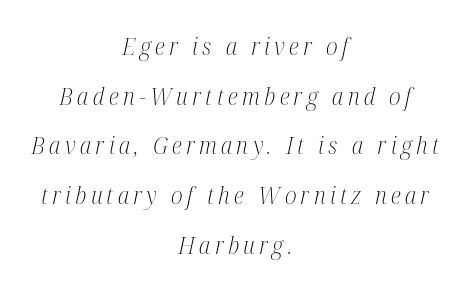
Q: Is the text bold? A: No.
Q: Is the text italic (slanted)? A: Yes, it leans right by about 12 degrees.
Q: Is the text underlined? A: No.
Q: How is the paragraph aligned? A: Centered.
Q: Is the spacing between lines tight, normal or loose? A: Loose.
